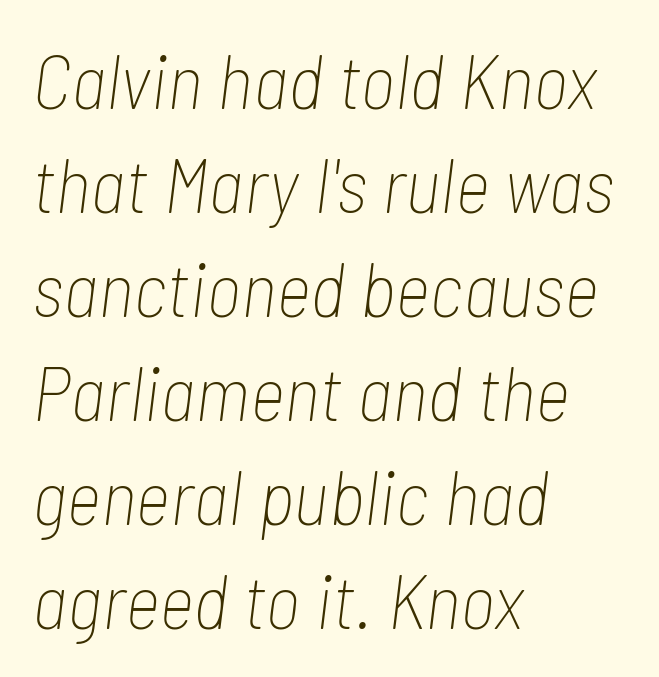
The image shows 77 px thin, condensed type, italic (leaning right); set left-aligned, normal line spacing (1.35x), normal letter spacing, not underlined; low stroke contrast and a medium x-height.
